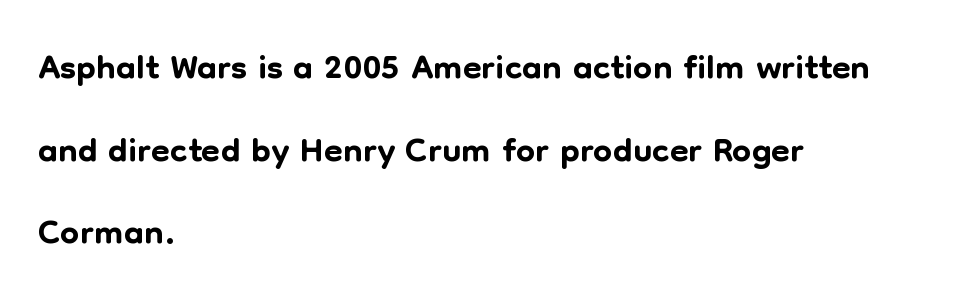
{"serif": "no", "italic": "no", "width": "normal", "stroke_contrast": "low", "x_height": "medium", "monospaced": "no", "underline": "no", "align": "left", "line_spacing": "normal", "line_spacing_ratio": 1.53, "letter_spacing": "normal", "letter_spacing_em": 0.0, "glyph_px": 54}
